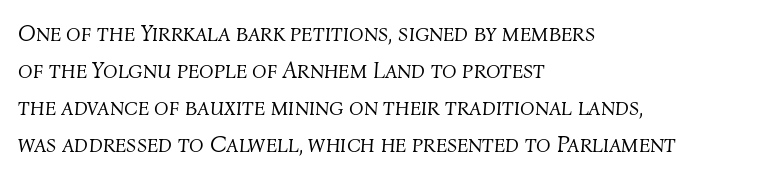
Interline gaps are of average width in this sample. Each row of text sits above clean, open space. Casual observation: everything's shoved over to the left. Designer's note — italics engaged. No heavy texture on the line: the type isn't bold. The tracking reads as untouched default to a designer's eye.
